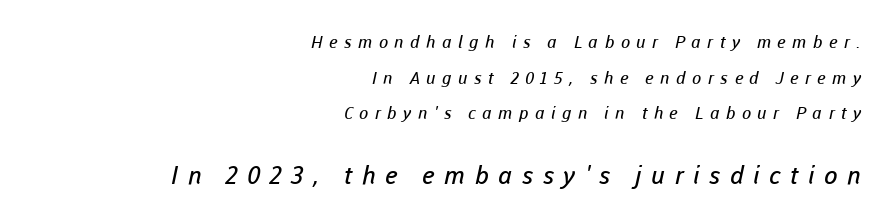
Q: Is the text bold? A: No.
Q: Is the text underlined? A: No.
Q: How is the paragraph aligned? A: Right-aligned.
Q: Is the spacing between letters normal or unusually wide? A: Unusually wide.
Q: Is the spacing between lines tight, normal or loose? A: Loose.
Q: Which block of text is set in a larger size, the first (top) or the second (bottom)? A: The second (bottom) one.
